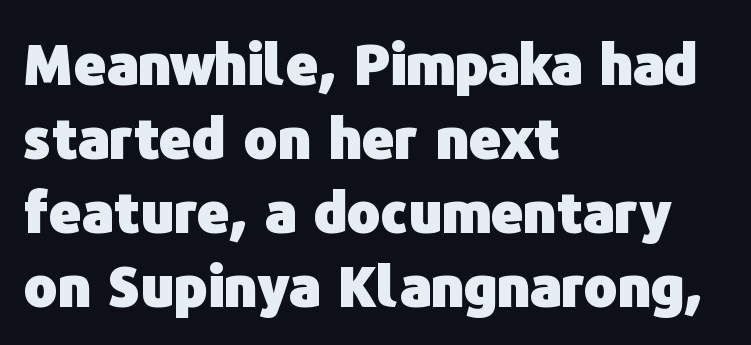
The image shows 56 px heavy sans-serif type, upright; set left-aligned, normal line spacing (1.32x), normal letter spacing, not underlined; low stroke contrast and a medium x-height.
